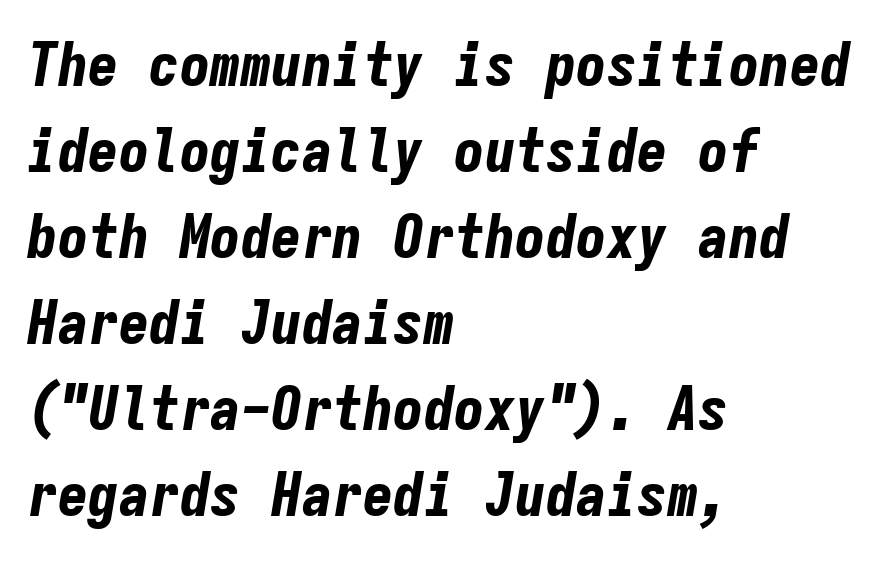
Q: Is the text bold? A: Yes.
Q: Is the text italic (slanted)? A: Yes, it leans right by about 9 degrees.
Q: Is the text underlined? A: No.
Q: How is the paragraph aligned? A: Left-aligned.
Q: Is the spacing between letters normal or unusually wide? A: Normal.
Q: Is the spacing between lines tight, normal or loose? A: Normal.
Q: Width (condensed, normal, or wide)? A: Condensed.
Q: Stroke contrast? A: Low.
Q: x-height? A: Medium.
Q: Monospaced? A: Yes.
